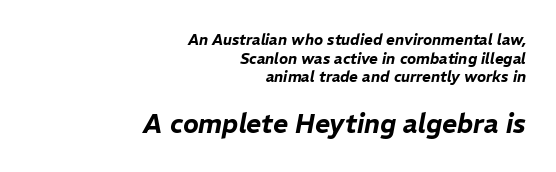
{"italic": "yes", "lean": "right", "slant_degrees": 11, "underline": "no", "align": "right", "line_spacing": "normal", "line_spacing_ratio": 1.25, "letter_spacing": "normal", "letter_spacing_em": 0.0, "larger_block": "second", "size_ratio": 1.73, "glyph_px": 26}
